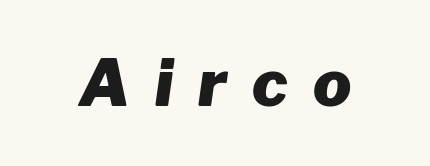
Q: Is the text bold? A: Yes.
Q: Is the text italic (slanted)? A: Yes, it leans right by about 8 degrees.
Q: Is the text underlined? A: No.
Q: Is the spacing between letters normal or unusually wide? A: Unusually wide.
Q: Width (condensed, normal, or wide)? A: Normal.
Q: Stroke contrast? A: Low.
Q: x-height? A: Medium.
Q: Monospaced? A: No.
